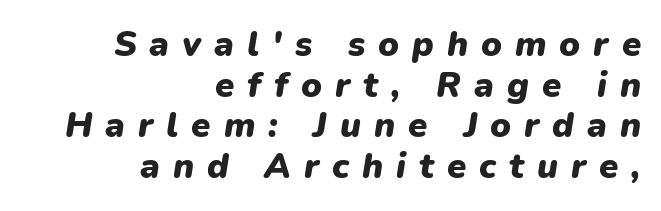
Line ends are locked; line starts wander. Rendered with sloped, italic letterforms. Short note: letters widely spaced. Plenty of ink on the page — the face is bold.
